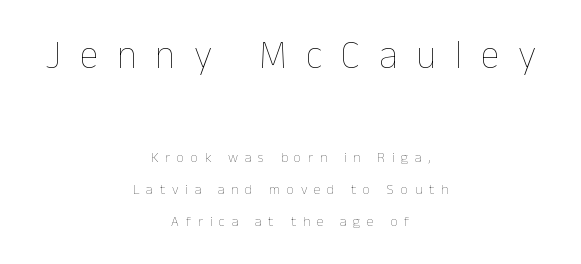
{"italic": "no", "bold": "no", "weight": "thin", "width": "normal", "stroke_contrast": "low", "x_height": "medium", "monospaced": "no", "underline": "no", "align": "center", "line_spacing": "loose", "line_spacing_ratio": 2.26, "letter_spacing": "wide", "letter_spacing_em": 0.48, "larger_block": "first", "size_ratio": 2.79, "glyph_px": 39}
